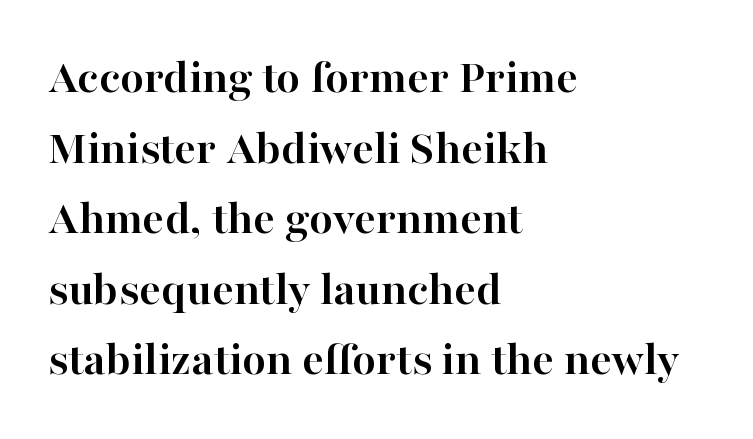
Q: Is the text bold? A: Yes.
Q: Is the text italic (slanted)? A: No, it is upright.
Q: Is the typeface a serif or a sans-serif typeface? A: Serif.
Q: Is the text underlined? A: No.
Q: How is the paragraph aligned? A: Left-aligned.
Q: Is the spacing between letters normal or unusually wide? A: Normal.
Q: Is the spacing between lines tight, normal or loose? A: Normal.
Q: Width (condensed, normal, or wide)? A: Normal.
Q: Stroke contrast? A: High.
Q: x-height? A: Medium.
Q: Monospaced? A: No.
